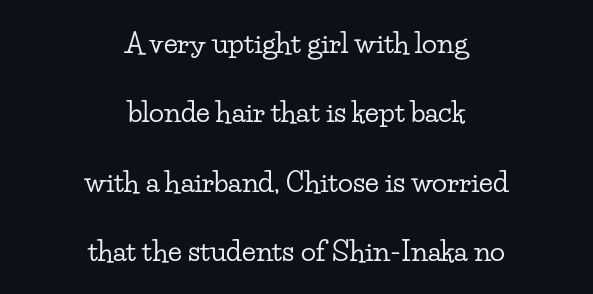
The image shows 28 px wide serif type, upright; set centered, loose line spacing (2.48x), normal letter spacing, not underlined; low stroke contrast and a small x-height.
